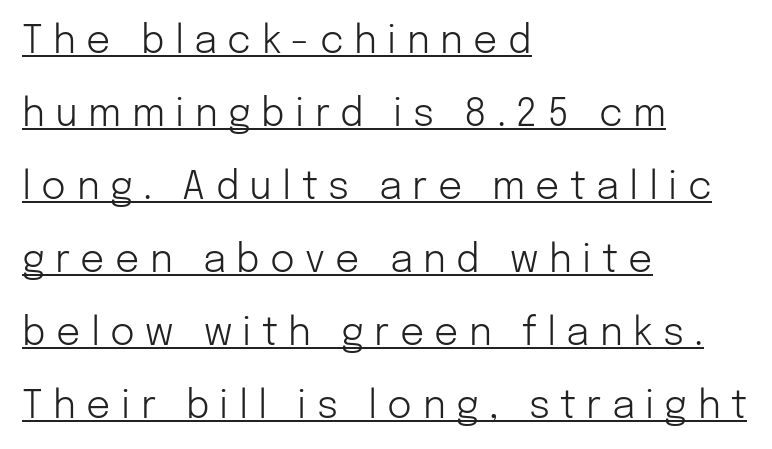
Q: Is the text bold? A: No.
Q: Is the text italic (slanted)? A: No, it is upright.
Q: Is the typeface a serif or a sans-serif typeface? A: Sans-serif.
Q: Is the text underlined? A: Yes.
Q: How is the paragraph aligned? A: Left-aligned.
Q: Is the spacing between letters normal or unusually wide? A: Unusually wide.
Q: Is the spacing between lines tight, normal or loose? A: Loose.
Q: Width (condensed, normal, or wide)? A: Normal.
Q: Stroke contrast? A: Low.
Q: x-height? A: Medium.
Q: Monospaced? A: No.
